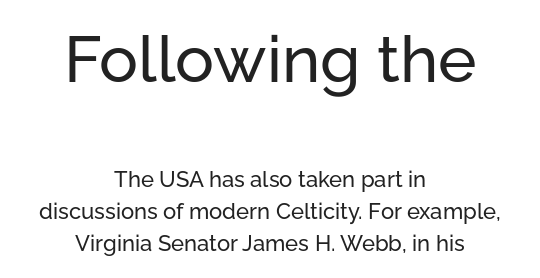
{"serif": "no", "italic": "no", "width": "normal", "stroke_contrast": "low", "x_height": "medium", "monospaced": "no", "underline": "no", "align": "center", "line_spacing": "normal", "line_spacing_ratio": 1.45, "letter_spacing": "normal", "letter_spacing_em": 0.0, "larger_block": "first", "size_ratio": 2.95, "glyph_px": 65}
